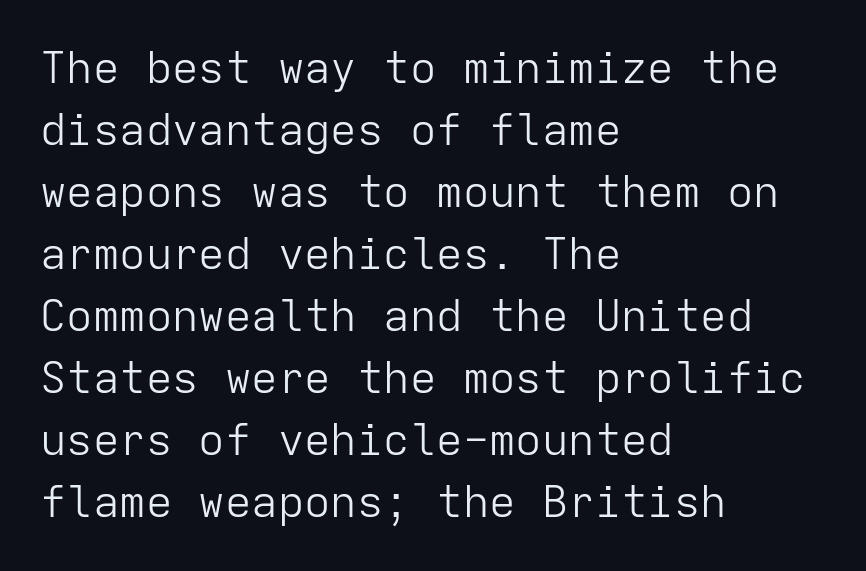
The image shows 44 px light sans-serif type, upright, monospaced; set left-aligned, normal line spacing (1.41x), normal letter spacing, not underlined; low stroke contrast and a medium x-height.
